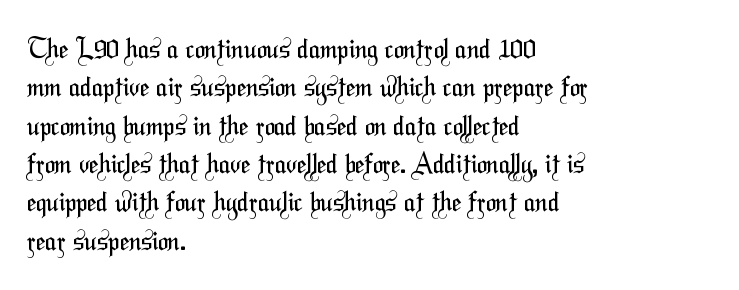
The image shows 27 px text type; set left-aligned, normal line spacing (1.42x), normal letter spacing, not underlined.
